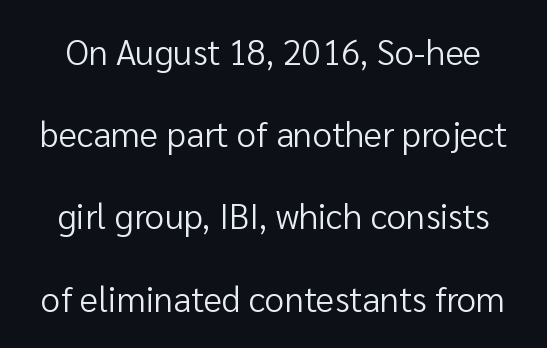
{"serif": "no", "italic": "no", "bold": "no", "weight": "regular", "width": "normal", "stroke_contrast": "low", "x_height": "medium", "monospaced": "no", "underline": "no", "line_spacing": "loose", "line_spacing_ratio": 2.35, "letter_spacing": "normal", "letter_spacing_em": 0.0, "glyph_px": 35}
